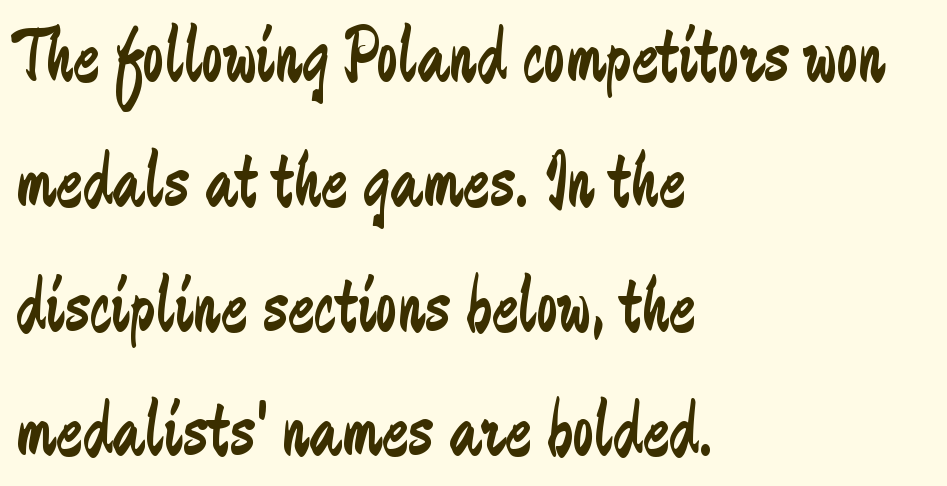
The image shows 78 px regular-weight, condensed sans-serif type; set left-aligned, normal line spacing (1.6x), normal letter spacing, not underlined; low stroke contrast and a medium x-height.
